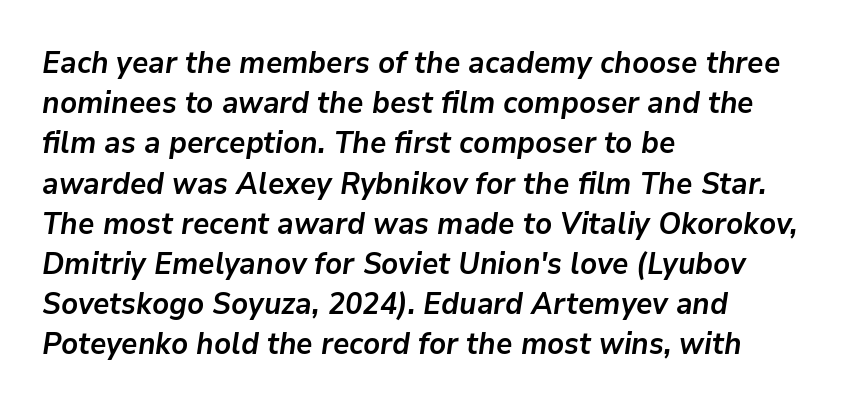
The image shows 30 px semibold type, italic (leaning right); set left-aligned, normal line spacing (1.34x), normal letter spacing, not underlined; low stroke contrast and a medium x-height.
